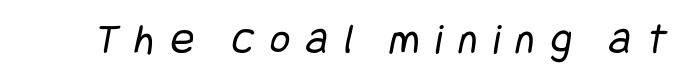
Q: Is the text bold? A: No.
Q: Is the typeface a serif or a sans-serif typeface? A: Sans-serif.
Q: Is the text underlined? A: No.
Q: Is the spacing between letters normal or unusually wide? A: Unusually wide.
Q: Width (condensed, normal, or wide)? A: Condensed.
Q: Stroke contrast? A: Low.
Q: x-height? A: Large.
